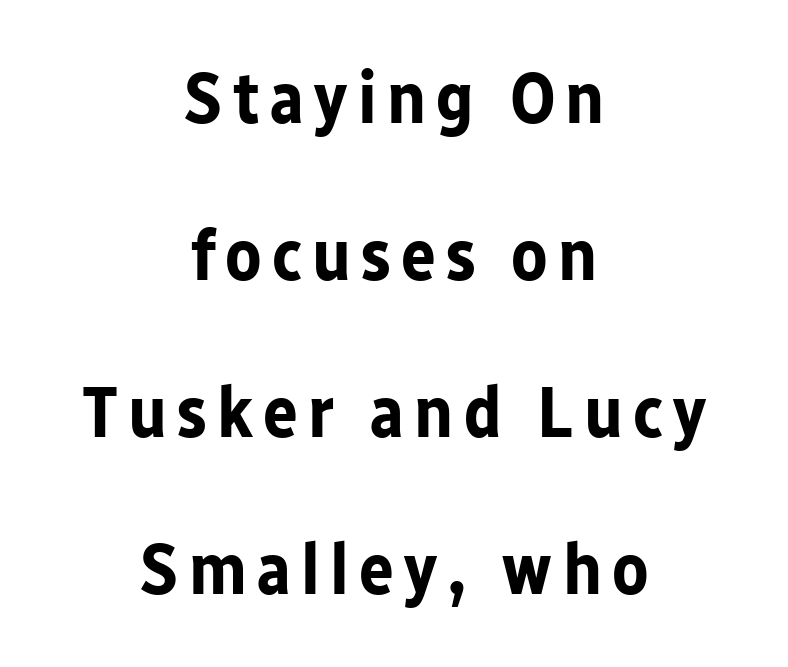
These lines are centered, leaving both edges ragged. Every stem runs plumb, perpendicular to the baseline. Unmarked baselines from the first word to the last. Letterform terminals end flat and unadorned throughout the passage. Horizontal bands of white between lines are thick stripes.
